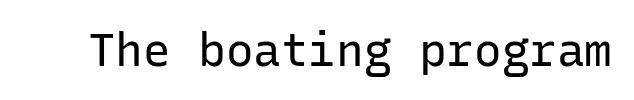
Q: Is the text bold? A: No.
Q: Is the text italic (slanted)? A: No, it is upright.
Q: Is the typeface a serif or a sans-serif typeface? A: Sans-serif.
Q: Is the text underlined? A: No.
Q: Is the spacing between letters normal or unusually wide? A: Normal.
Q: Width (condensed, normal, or wide)? A: Normal.
Q: Stroke contrast? A: Low.
Q: x-height? A: Medium.
Q: Monospaced? A: Yes.
